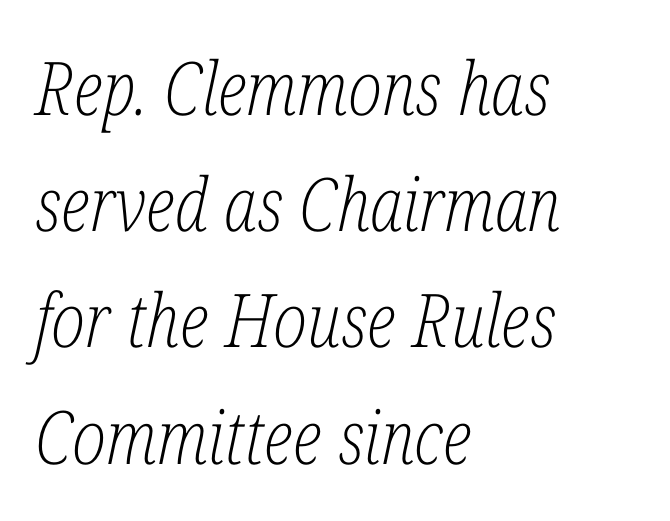
This rendering uses left alignment, leaving the right contour irregular. Would a proofreader flag this as italicized? Yes. Note: serifs present on the glyphs. Do the characters align in a grid? No, the font is proportional. Letters have the restrained weight of plain body copy at most. Tracking value appears to be zero — textbook default spacing.
